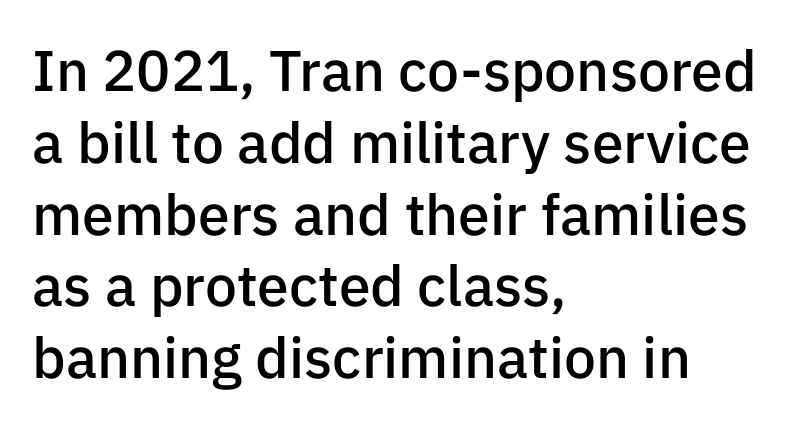
Horizontal bands of white between lines are of average thickness. The passage shown is not underscored anywhere. These lines are set flush left with a ragged right edge. The passage shown is typeset with a sans-serif family. The rendering keeps characters at their native spacing. The sample has been set in demibold, a notch under bold.
